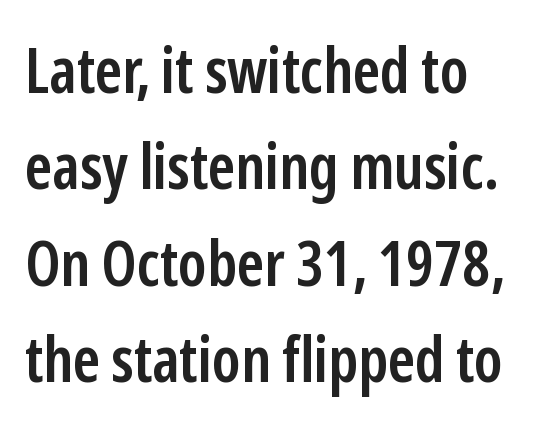
The image shows 63 px semibold, condensed sans-serif type, upright; set left-aligned, normal line spacing (1.53x), normal letter spacing, not underlined; low stroke contrast and a medium x-height.
